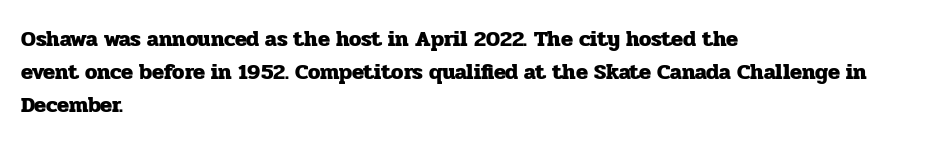
The image shows 22 px bold type, upright; set left-aligned, normal line spacing (1.51x), normal letter spacing, not underlined.
